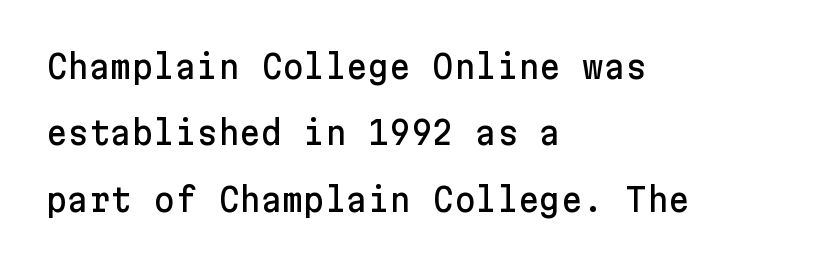
Q: Is the text italic (slanted)? A: No, it is upright.
Q: Is the typeface a serif or a sans-serif typeface? A: Sans-serif.
Q: Is the text underlined? A: No.
Q: How is the paragraph aligned? A: Left-aligned.
Q: Is the spacing between letters normal or unusually wide? A: Normal.
Q: Is the spacing between lines tight, normal or loose? A: Loose.
Q: Width (condensed, normal, or wide)? A: Normal.
Q: Stroke contrast? A: Low.
Q: x-height? A: Medium.
